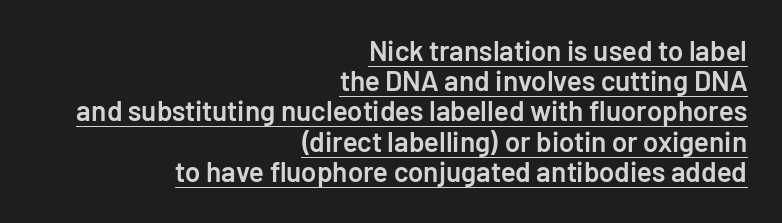
A sans-serif font was chosen for this passage. Layout note: lines flush right. No extra tracking has been applied to these lines. The space between consecutive lines is stingy. The sample's only ornament is a line tracing under the words. Firm but not heavy-handed strokes: this text is semibold.
